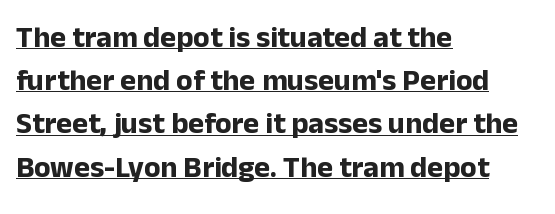
Looks like regular typesetting: each glyph gets only the width it needs. The ragged edge is on the right, which tells us the setting is flush left. Set as a true bold cut, around the 700 mark. Is there any slant? The stems are plumb. The type is set solid horizontally, with unmodified tracking. The block of text has a typical density, with ordinary space between rows.
